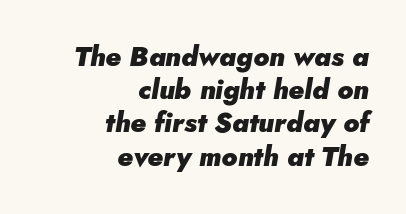
Look at the stroke-to-counter ratio: heavy, a bold. This rendering uses right alignment, leaving the left contour irregular. Style check: oblique. Nobody drew a line under any word here. The type is set solid horizontally, with unmodified tracking.
